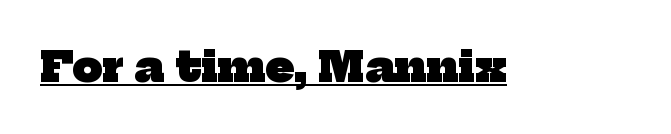
Q: Is the text bold? A: Yes.
Q: Is the typeface a serif or a sans-serif typeface? A: Serif.
Q: Is the text underlined? A: Yes.
Q: Is the spacing between letters normal or unusually wide? A: Normal.
Q: Width (condensed, normal, or wide)? A: Normal.
Q: Stroke contrast? A: Low.
Q: x-height? A: Medium.
Q: Monospaced? A: No.
